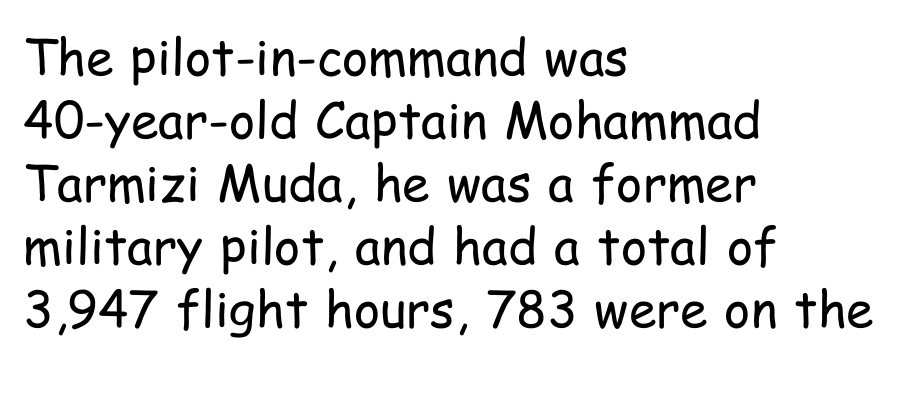
Q: Is the text bold? A: No.
Q: Is the text italic (slanted)? A: No, it is upright.
Q: Is the typeface a serif or a sans-serif typeface? A: Sans-serif.
Q: Is the text underlined? A: No.
Q: How is the paragraph aligned? A: Left-aligned.
Q: Is the spacing between letters normal or unusually wide? A: Normal.
Q: Is the spacing between lines tight, normal or loose? A: Normal.
Q: Width (condensed, normal, or wide)? A: Condensed.
Q: Stroke contrast? A: Low.
Q: x-height? A: Medium.
Q: Monospaced? A: No.
